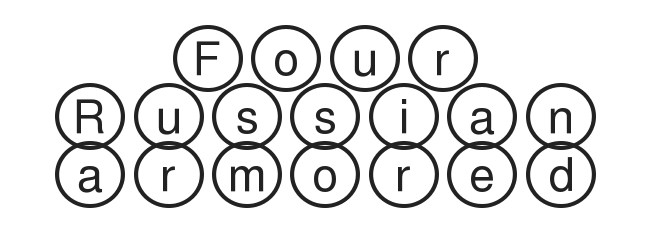
{"italic": "no", "width": "wide", "x_height": "large", "underline": "no", "align": "center", "line_spacing": "normal", "line_spacing_ratio": 1.26, "glyph_px": 46}
